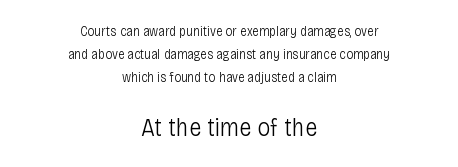
The image shows 26 px text type, upright; set centered, normal line spacing (1.63x), normal letter spacing, not underlined; the second (bottom) block is 1.86x larger.
